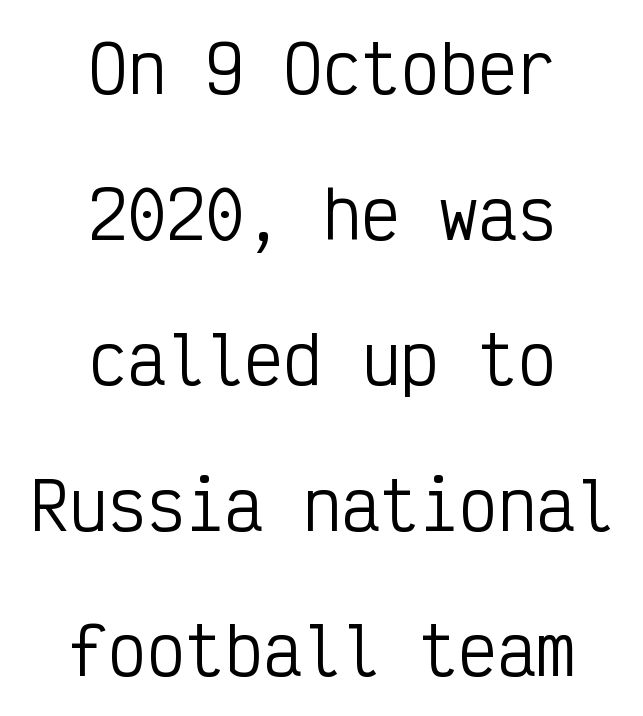
Glyph-to-glyph distance matches everyday printed text. Designer's note — italics off, roman on. Unbolded letterforms with no extra heft. These lines are rendered in a fixed-pitch font. Loosely led — the rows are spread out.
